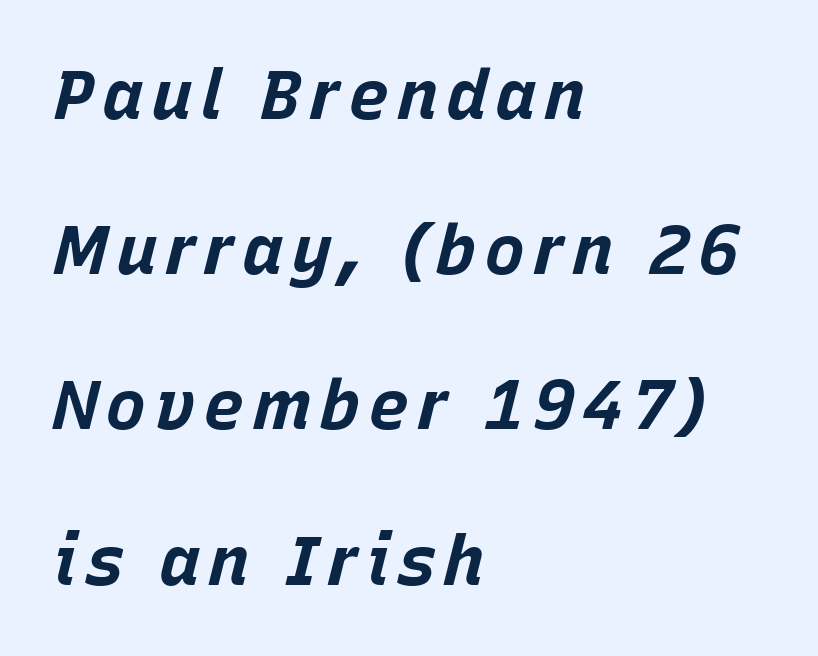
{"italic": "yes", "lean": "right", "slant_degrees": 15, "bold": "yes", "weight": "bold", "width": "normal", "stroke_contrast": "low", "x_height": "large", "monospaced": "no", "underline": "no", "align": "left", "line_spacing": "loose", "line_spacing_ratio": 2.25, "glyph_px": 69}
